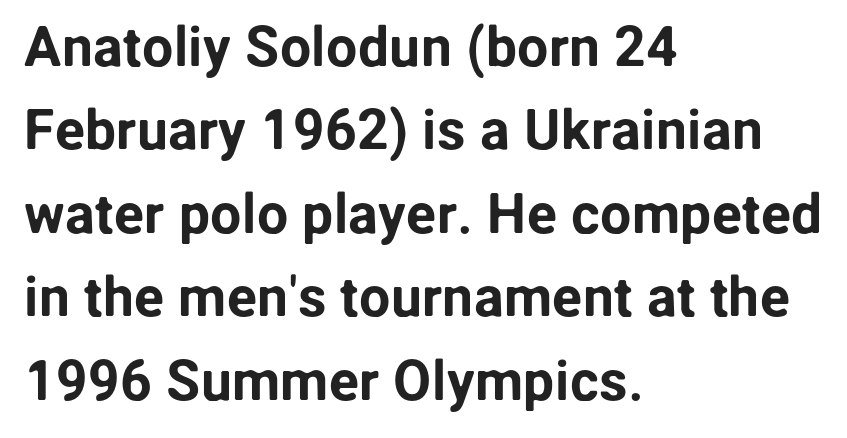
Teacher's note: observe the even left margin — that is flush-left alignment. The type family on display is of the sans-serif kind. This is roman type, the default non-slanted kind. Check under the words: just untouched page. Looks like regular typesetting: each glyph gets only the width it needs. Characters follow at the spacing the type designer built in.
